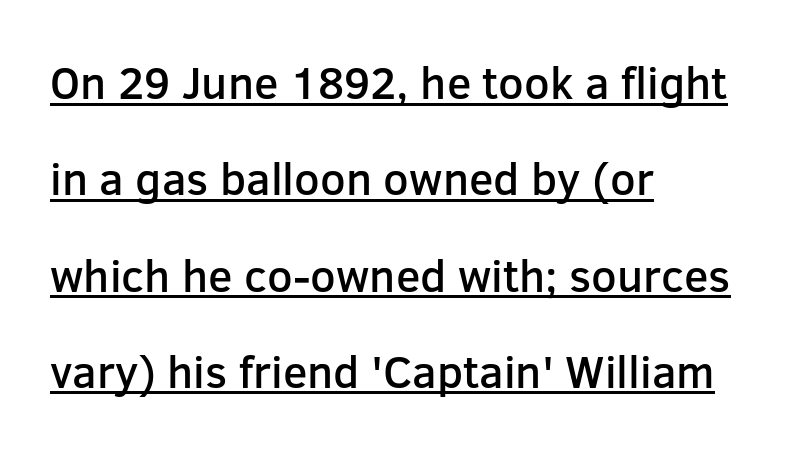
Are there feet on the stems? There aren't — it's a sans. Its strokes are somewhat broadened, the hallmark of semibold type. This is roman type, the default non-slanted kind. These lines stand farther apart than default settings would place them. Standard letterfit; no display-style spreading of the glyphs. A rule runs beneath these lines of type.
